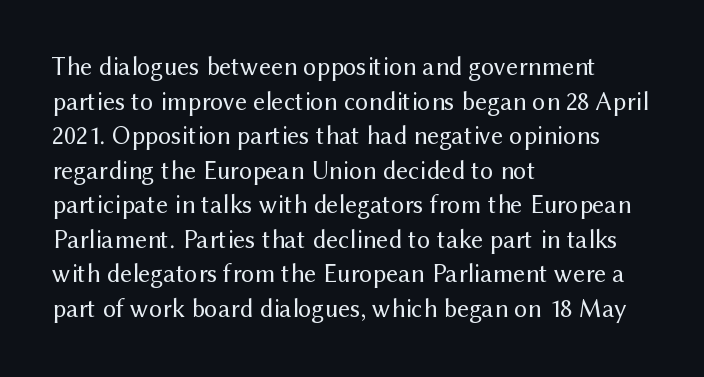
Q: Is the text bold? A: No.
Q: Is the text italic (slanted)? A: No, it is upright.
Q: Is the text underlined? A: No.
Q: How is the paragraph aligned? A: Left-aligned.
Q: Is the spacing between letters normal or unusually wide? A: Normal.
Q: Is the spacing between lines tight, normal or loose? A: Normal.
